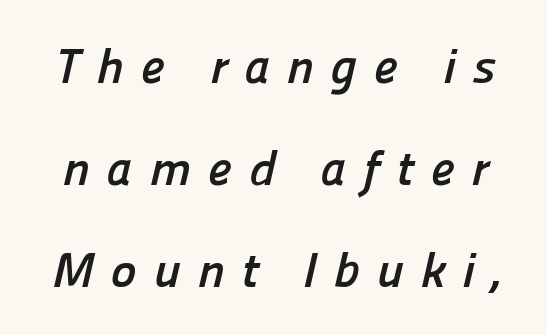
The image shows 49 px semibold sans-serif type; set loose line spacing (2.08x), unusually wide letter spacing (+0.34 em), not underlined; low stroke contrast and a medium x-height.
